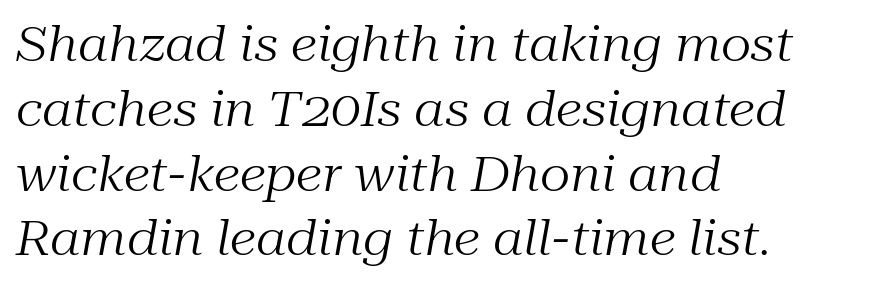
The image shows 48 px regular-weight serif type, italic (leaning right); set left-aligned, normal line spacing (1.35x), normal letter spacing, not underlined; medium stroke contrast and a medium x-height.
